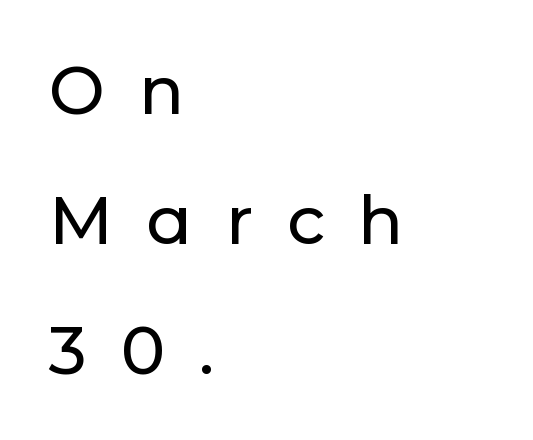
The image shows 67 px sans-serif type, upright; set left-aligned, loose line spacing (1.94x), unusually wide letter spacing (+0.5 em), not underlined; low stroke contrast and a medium x-height.
